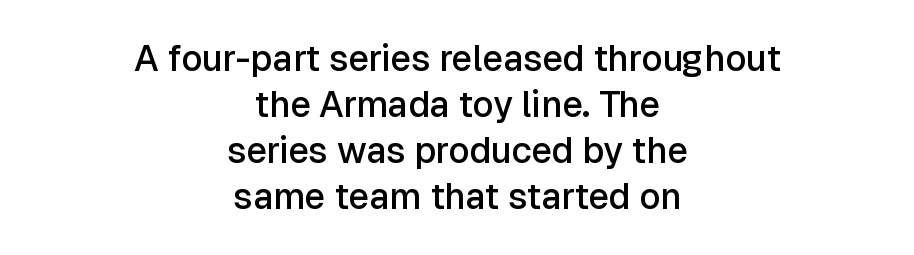
The image shows 36 px semibold sans-serif type, upright; set centered, normal line spacing (1.28x), normal letter spacing, not underlined; low stroke contrast and a medium x-height.
